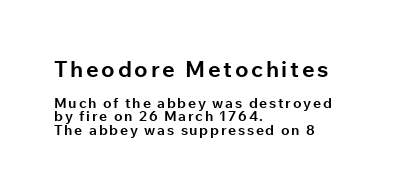
{"italic": "no", "bold": "yes", "underline": "no", "align": "left", "line_spacing": "tight", "line_spacing_ratio": 0.96, "larger_block": "first", "size_ratio": 1.57, "glyph_px": 22}
